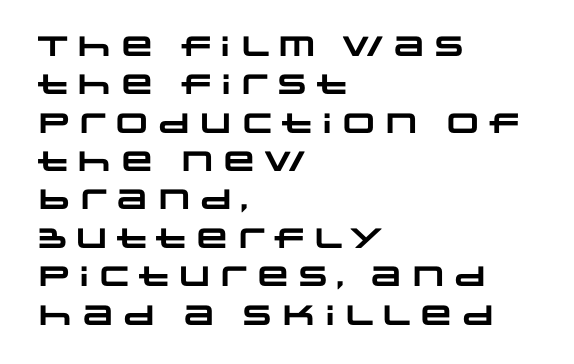
Q: Is the text bold? A: Yes.
Q: Is the typeface a serif or a sans-serif typeface? A: Sans-serif.
Q: Is the text underlined? A: No.
Q: How is the paragraph aligned? A: Left-aligned.
Q: Is the spacing between letters normal or unusually wide? A: Normal.
Q: Is the spacing between lines tight, normal or loose? A: Normal.
Q: Width (condensed, normal, or wide)? A: Wide.
Q: Stroke contrast? A: Low.
Q: x-height? A: Large.
Q: Monospaced? A: No.
